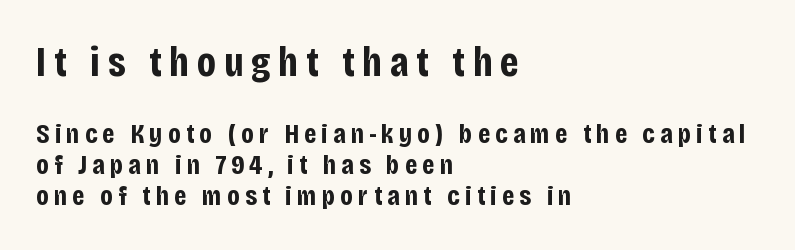
The image shows 42 px bold, condensed sans-serif type, upright; set left-aligned, tight line spacing (1.11x), not underlined; the first (top) block is 1.5x larger; low stroke contrast and a large x-height.
